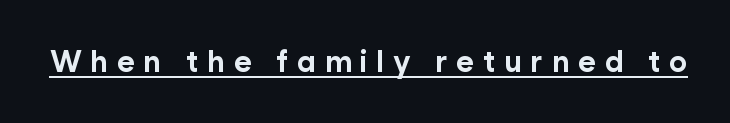
{"serif": "no", "italic": "no", "bold": "yes", "weight": "bold", "width": "normal", "stroke_contrast": "low", "x_height": "medium", "monospaced": "no", "underline": "yes", "letter_spacing": "wide", "letter_spacing_em": 0.29, "glyph_px": 30}
